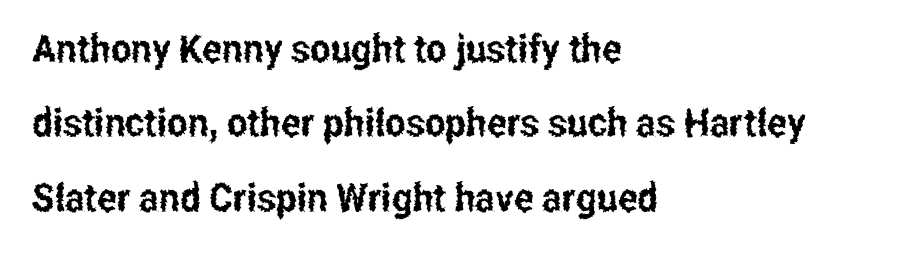
{"serif": "no", "italic": "no", "width": "condensed", "stroke_contrast": "low", "x_height": "medium", "monospaced": "no", "underline": "no", "align": "left", "line_spacing": "loose", "line_spacing_ratio": 1.91, "letter_spacing": "normal", "letter_spacing_em": 0.0, "glyph_px": 39}
